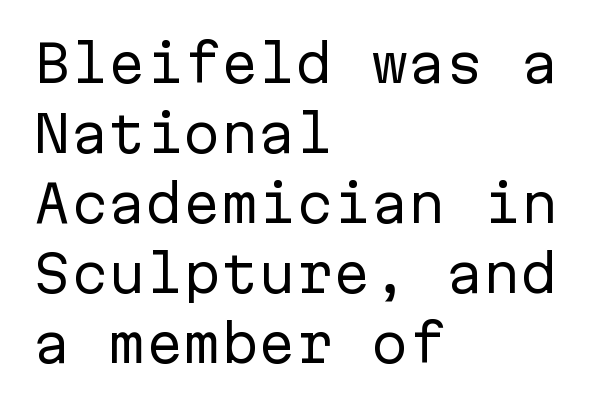
Heft: none added — not bold. The glyphs are unaccompanied by any horizontal stroke below them. In terms of letterspacing, this is plain default setting. Looks like terminal output: every glyph gets an equal slot.
